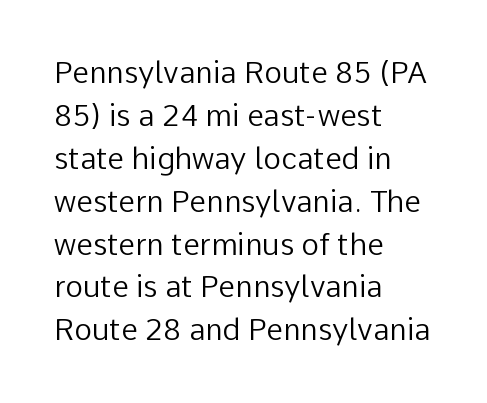
{"serif": "no", "italic": "no", "bold": "no", "weight": "regular", "width": "normal", "stroke_contrast": "low", "x_height": "medium", "monospaced": "no", "underline": "no", "align": "left", "line_spacing": "normal", "line_spacing_ratio": 1.43, "letter_spacing": "normal", "letter_spacing_em": 0.0, "glyph_px": 30}
